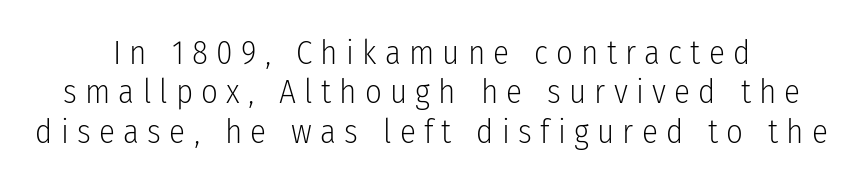
The type is letterspaced generously, with wide tracking. Which margin do the lines hug? Neither — every line sits in the middle. The zone under the glyphs is completely vacant. A typesetter would call this proportional, since set widths differ per character. Examine the stroke ends and you'll find no serifs.
